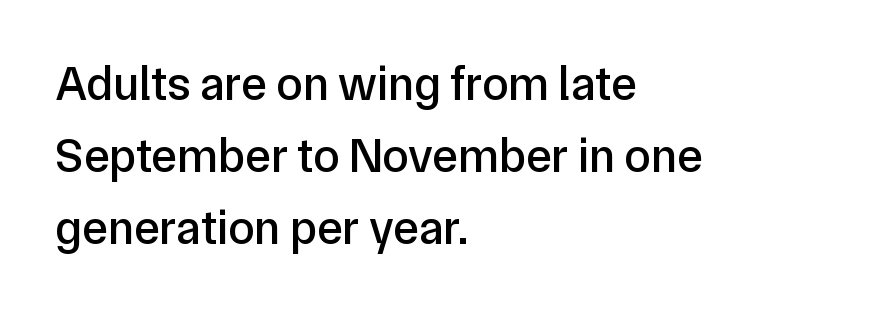
Underline: absent. Characters follow at the spacing the type designer built in. The block of text has a typical density, with ordinary space between rows. Note the varied advance widths — an 'i' is clearly narrower than an 'm'. In terms of letterform style, serifs are entirely absent. The passage is arranged the way most books set body copy — flush left.
